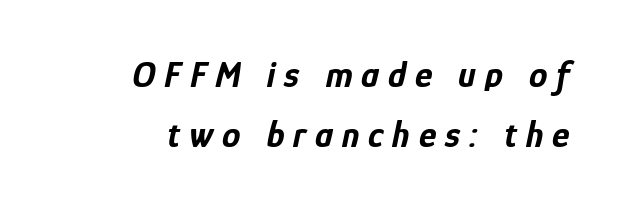
The image shows 37 px bold, condensed type, italic (leaning right); set right-aligned, normal line spacing (1.61x), unusually wide letter spacing (+0.24 em), not underlined; low stroke contrast and a medium x-height.
